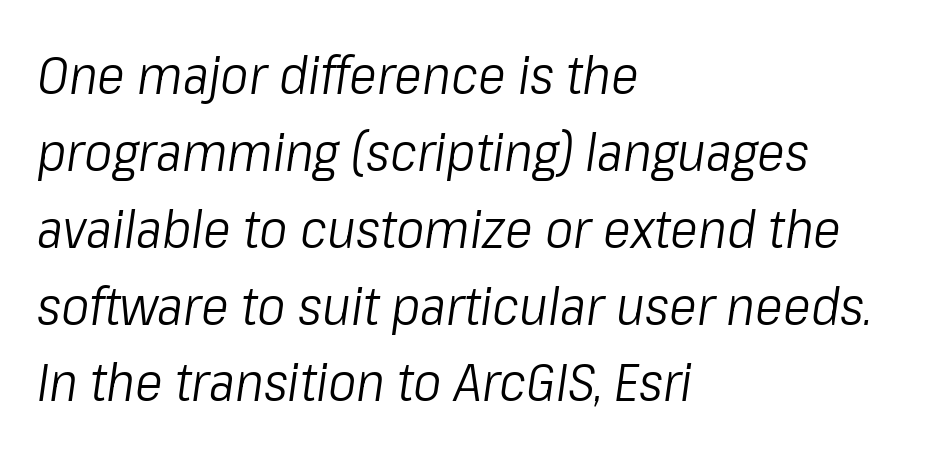
The image shows 53 px light, condensed type, italic (leaning right); set left-aligned, normal line spacing (1.45x), normal letter spacing, not underlined; low stroke contrast and a medium x-height.
